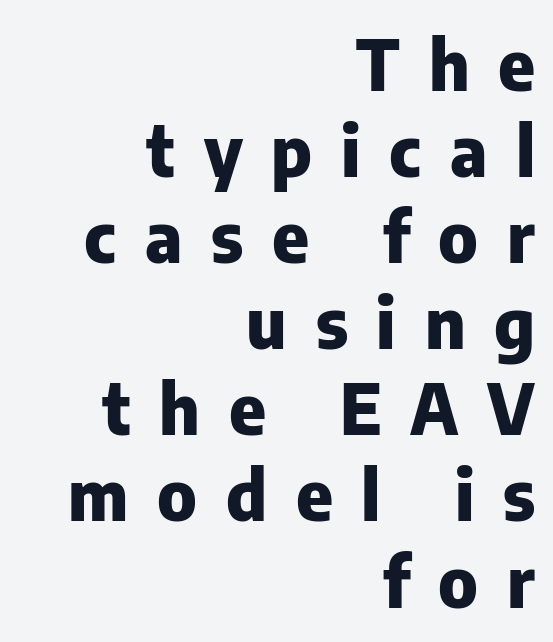
It's the straight-up-and-down kind of type. I'd call this a sans setting — the letters go barefoot. In CSS terms this would be text-align: right. Varying glyph widths throughout — classic text-font behaviour.
